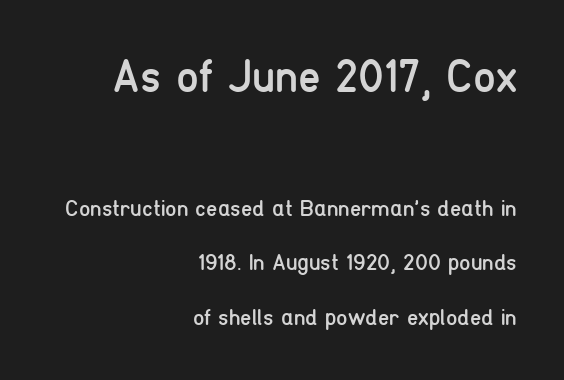
The image shows 46 px regular-weight, condensed sans-serif type, upright; set right-aligned, loose line spacing (2.37x), normal letter spacing, not underlined; the first (top) block is 2.0x larger; low stroke contrast and a medium x-height.
